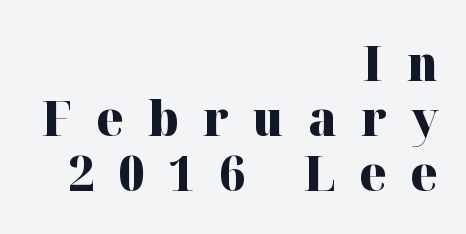
The image shows 49 px heavy serif type, upright; set right-aligned, tight line spacing (1.12x), unusually wide letter spacing (+0.49 em), not underlined; high stroke contrast and a medium x-height.
